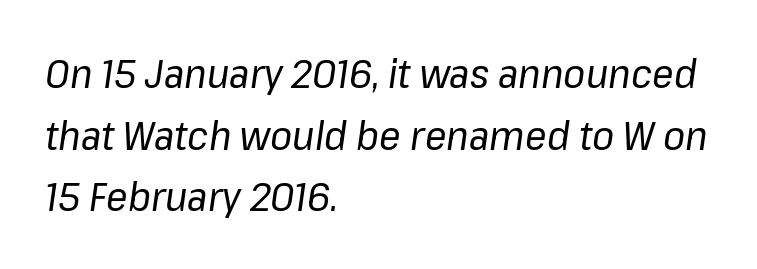
Spacing verdict: proportional, widths tailored to each character. An italicized treatment has been applied to the whole sample. Short and long lines alike share a common starting point at left. A typesetter would call this zero additional tracking. Nothing heavy about these letters — not bold at all.
